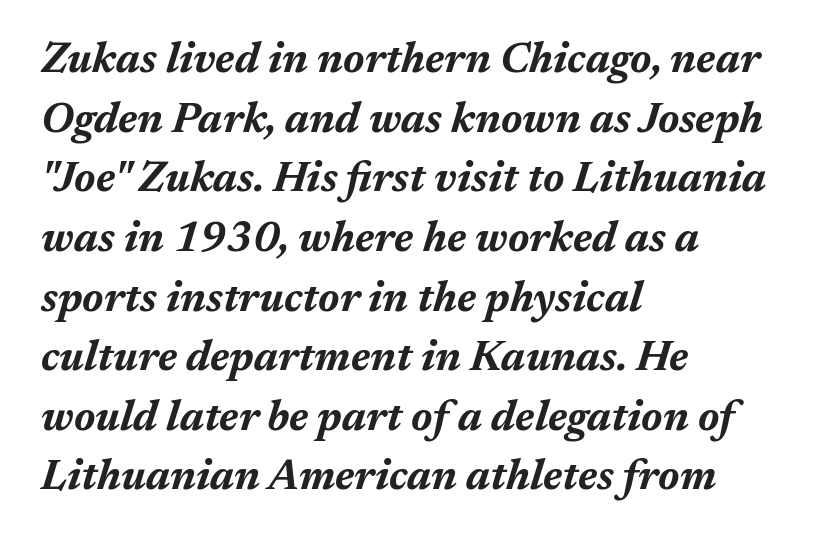
Q: Is the text bold? A: Yes.
Q: Is the text italic (slanted)? A: Yes, it leans right by about 17 degrees.
Q: Is the text underlined? A: No.
Q: How is the paragraph aligned? A: Left-aligned.
Q: Is the spacing between letters normal or unusually wide? A: Normal.
Q: Is the spacing between lines tight, normal or loose? A: Normal.
Q: Width (condensed, normal, or wide)? A: Normal.
Q: Stroke contrast? A: Medium.
Q: x-height? A: Medium.
Q: Monospaced? A: No.
